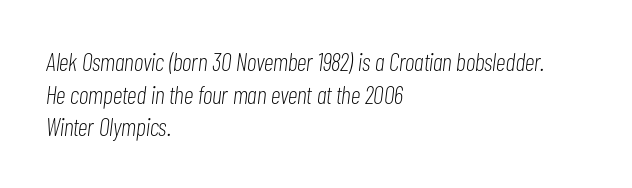
The image shows 25 px text type, italic (leaning right); set left-aligned, normal line spacing (1.31x), normal letter spacing, not underlined.
